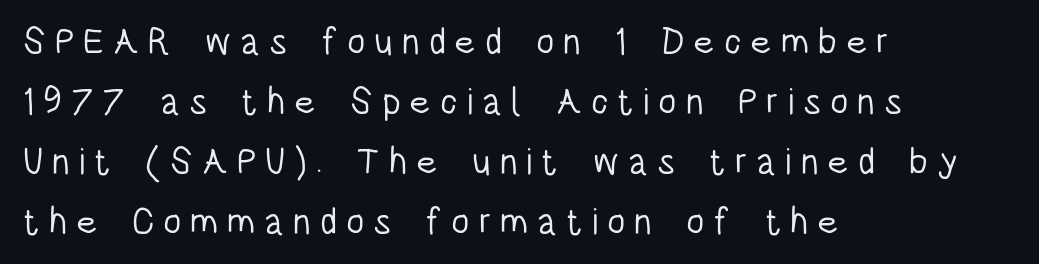
{"serif": "no", "italic": "no", "bold": "no", "weight": "light", "width": "condensed", "stroke_contrast": "low", "x_height": "large", "monospaced": "no", "underline": "no", "align": "left", "line_spacing": "normal", "line_spacing_ratio": 1.62, "letter_spacing": "wide", "letter_spacing_em": 0.24, "glyph_px": 37}
